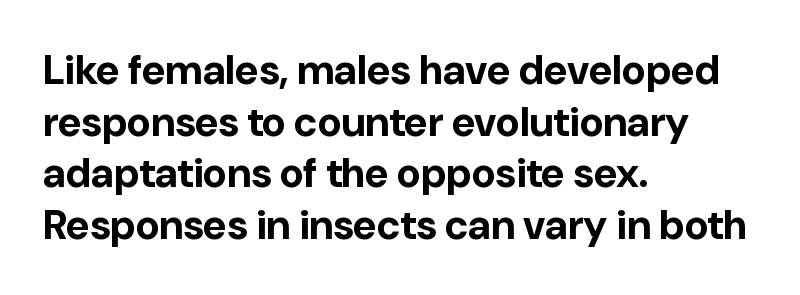
{"serif": "no", "italic": "no", "bold": "yes", "weight": "bold", "width": "normal", "stroke_contrast": "low", "x_height": "medium", "monospaced": "no", "underline": "no", "align": "left", "line_spacing": "normal", "line_spacing_ratio": 1.26, "letter_spacing": "normal", "letter_spacing_em": 0.0, "glyph_px": 41}
